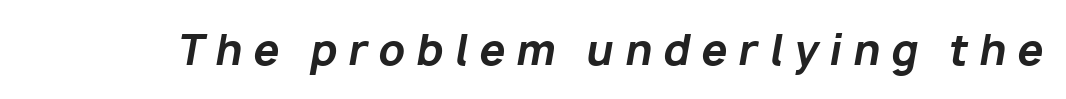
Q: Is the text bold? A: Yes.
Q: Is the text italic (slanted)? A: Yes, it leans right by about 10 degrees.
Q: Is the text underlined? A: No.
Q: Is the spacing between letters normal or unusually wide? A: Unusually wide.
Q: Width (condensed, normal, or wide)? A: Normal.
Q: Stroke contrast? A: Low.
Q: x-height? A: Medium.
Q: Monospaced? A: No.
